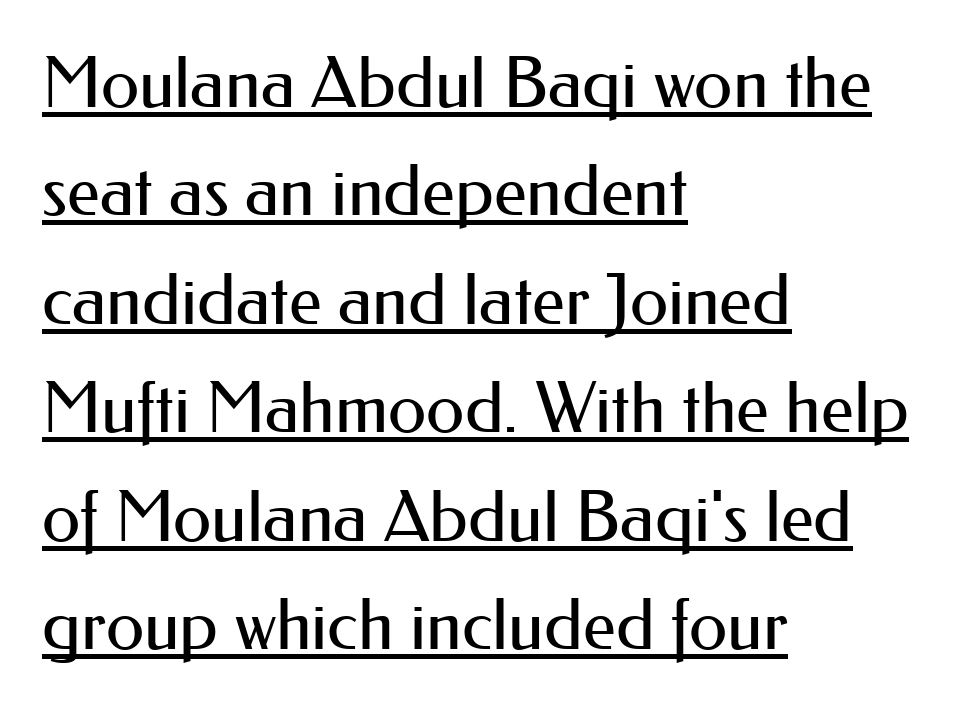
{"serif": "no", "italic": "no", "bold": "no", "weight": "regular", "width": "normal", "stroke_contrast": "medium", "x_height": "small", "monospaced": "no", "underline": "yes", "align": "left", "line_spacing": "normal", "line_spacing_ratio": 1.55, "letter_spacing": "normal", "letter_spacing_em": 0.0, "glyph_px": 70}
